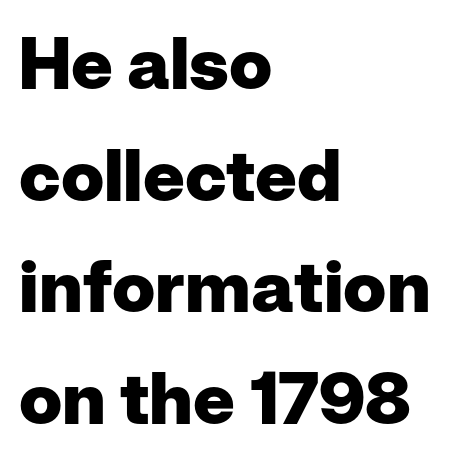
{"serif": "no", "italic": "no", "bold": "yes", "weight": "heavy", "width": "normal", "stroke_contrast": "low", "x_height": "medium", "monospaced": "no", "underline": "no", "align": "left", "line_spacing": "normal", "line_spacing_ratio": 1.55, "letter_spacing": "normal", "letter_spacing_em": 0.0, "glyph_px": 72}
